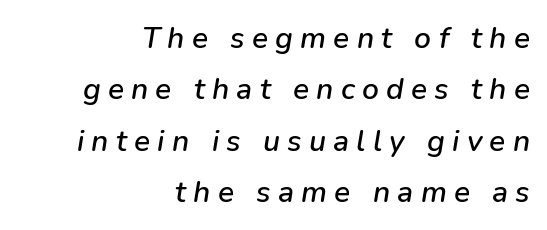
Is the block centered? No — it sits flush against the right margin. A typesetter would call this heavily tracked-out type. These lines are rendered in a variable-pitch font. The passage shown leans; its letterforms are oblique. Underline: absent.
